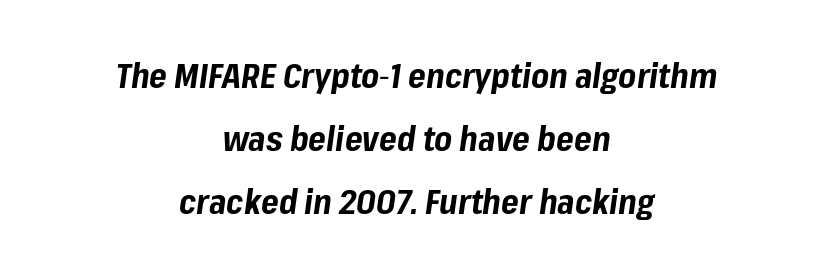
Q: Is the text bold? A: Yes.
Q: Is the text italic (slanted)? A: Yes, it leans right by about 8 degrees.
Q: Is the text underlined? A: No.
Q: How is the paragraph aligned? A: Centered.
Q: Is the spacing between letters normal or unusually wide? A: Normal.
Q: Width (condensed, normal, or wide)? A: Normal.
Q: Stroke contrast? A: Low.
Q: x-height? A: Medium.
Q: Monospaced? A: No.
